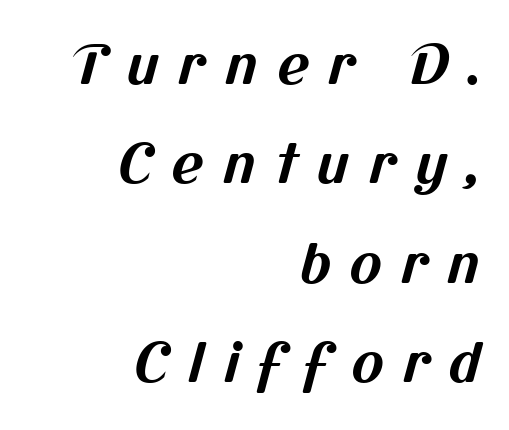
{"serif": "no", "bold": "yes", "weight": "bold", "width": "normal", "stroke_contrast": "medium", "x_height": "medium", "monospaced": "no", "underline": "no", "align": "right", "line_spacing_ratio": 1.84, "letter_spacing": "wide", "letter_spacing_em": 0.36, "glyph_px": 54}
